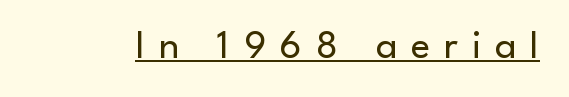
Think standard paragraph weight, or any step lighter than that. Characters follow at a spacing far wider than the type designer built in. The passage shown is typed in a proportional face where columns would drift. A rule runs beneath these lines of type. Does the type have serifs? No, each stem ends abruptly. Every character sits straight up, as roman type does.
